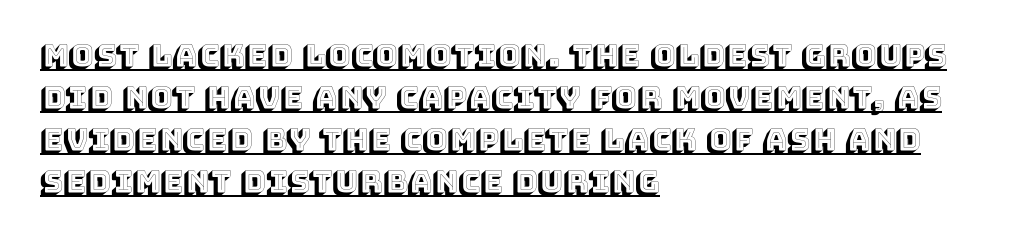
The image shows 30 px text type, upright; set left-aligned, normal line spacing (1.4x), normal letter spacing, underlined; a large x-height.
